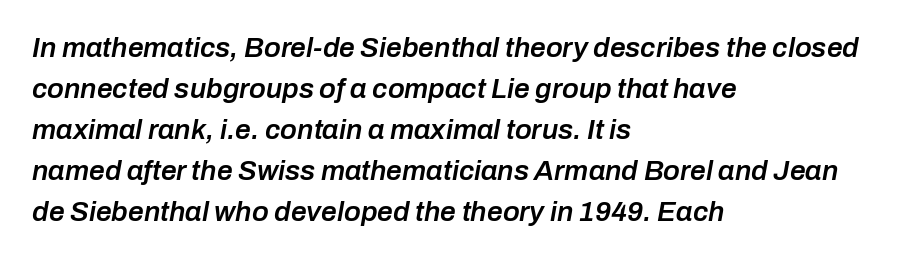
{"italic": "yes", "lean": "right", "slant_degrees": 10, "bold": "semi", "weight": "semibold", "width": "normal", "stroke_contrast": "low", "x_height": "medium", "monospaced": "no", "underline": "no", "align": "left", "line_spacing": "normal", "line_spacing_ratio": 1.46, "letter_spacing": "normal", "letter_spacing_em": 0.0, "glyph_px": 28}
